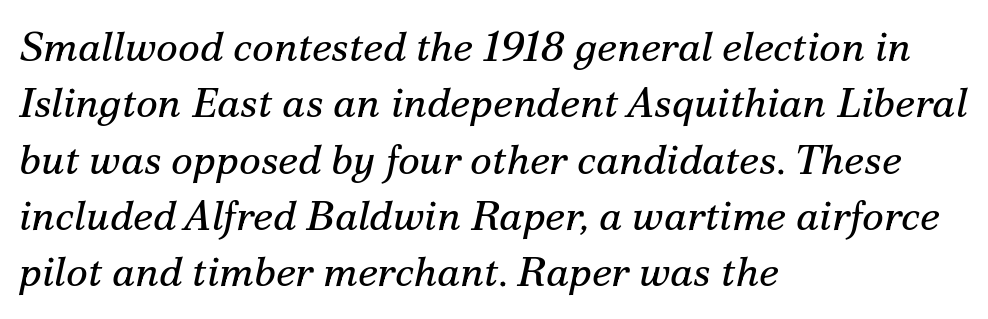
{"serif": "yes", "italic": "yes", "lean": "right", "slant_degrees": 12, "bold": "no", "weight": "regular", "width": "normal", "stroke_contrast": "medium", "x_height": "small", "monospaced": "no", "underline": "no", "align": "left", "line_spacing": "normal", "line_spacing_ratio": 1.34, "letter_spacing": "normal", "letter_spacing_em": 0.0, "glyph_px": 42}
